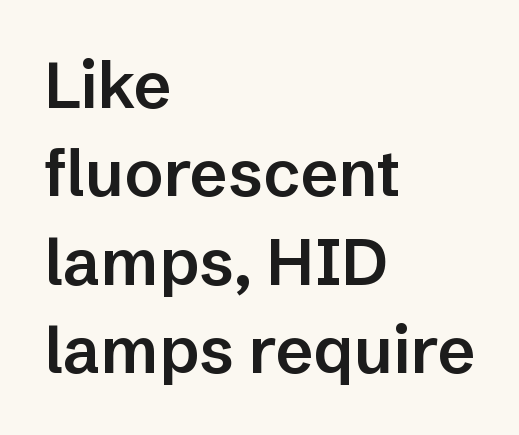
The ragged edge is on the right, which tells us the setting is flush left. Note the varied advance widths — an 'i' is clearly narrower than an 'm'. Letters rest on an invisible, unmarked baseline. The font's upright variant was chosen for this text.
